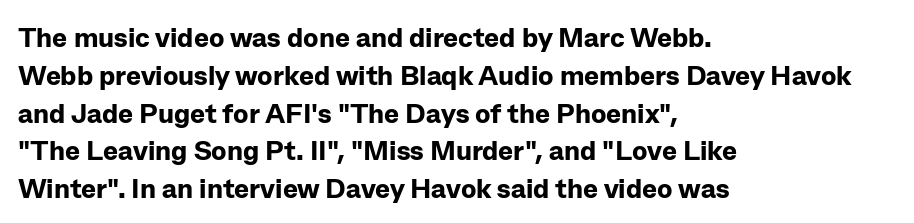
{"serif": "no", "italic": "no", "bold": "yes", "weight": "bold", "width": "normal", "stroke_contrast": "low", "x_height": "medium", "monospaced": "no", "underline": "no", "align": "left", "line_spacing": "normal", "line_spacing_ratio": 1.35, "letter_spacing": "normal", "letter_spacing_em": 0.0, "glyph_px": 28}
